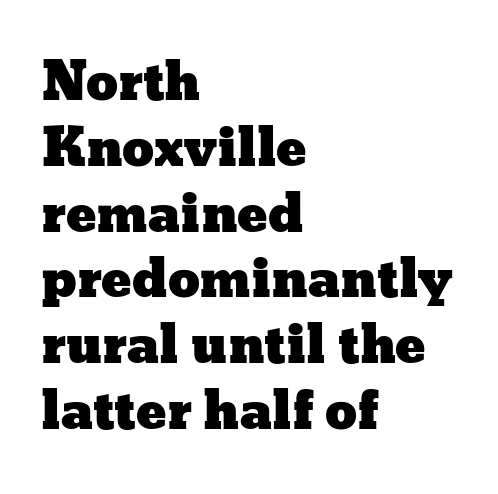
{"italic": "no", "width": "wide", "stroke_contrast": "low", "x_height": "medium", "monospaced": "no", "underline": "no", "align": "left", "line_spacing": "normal", "line_spacing_ratio": 1.29, "letter_spacing": "normal", "letter_spacing_em": 0.0, "glyph_px": 51}
